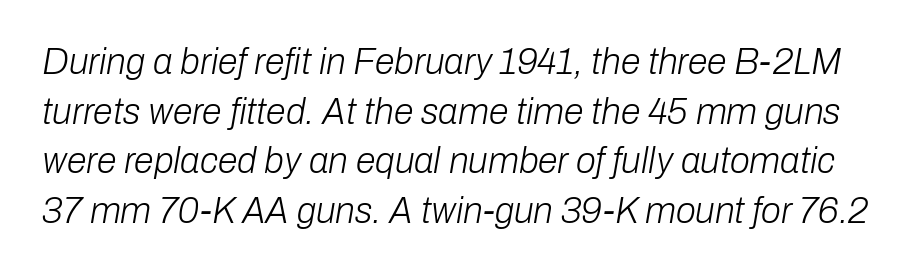
{"italic": "yes", "lean": "right", "slant_degrees": 10, "bold": "no", "weight": "light", "width": "normal", "stroke_contrast": "low", "x_height": "medium", "monospaced": "no", "underline": "no", "line_spacing": "normal", "line_spacing_ratio": 1.38, "letter_spacing": "normal", "letter_spacing_em": 0.0, "glyph_px": 36}
